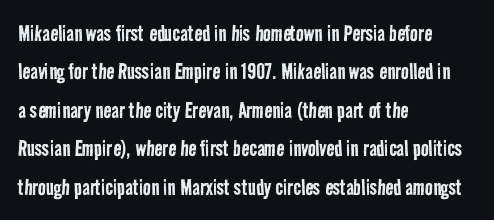
Observe the ordinary spacing: letters are neighbours, not strangers. Ink coverage per letter is moderate at most. The lines are quadded left. Does the leading feel generous? No, just average.
